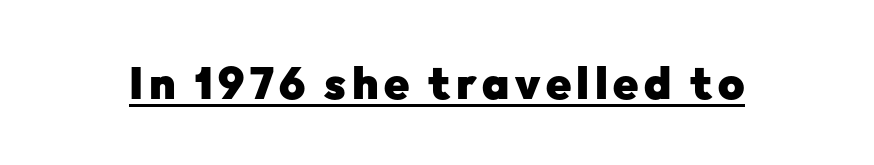
{"serif": "no", "italic": "no", "bold": "yes", "weight": "heavy", "width": "normal", "stroke_contrast": "low", "x_height": "medium", "monospaced": "no", "underline": "yes", "glyph_px": 45}
